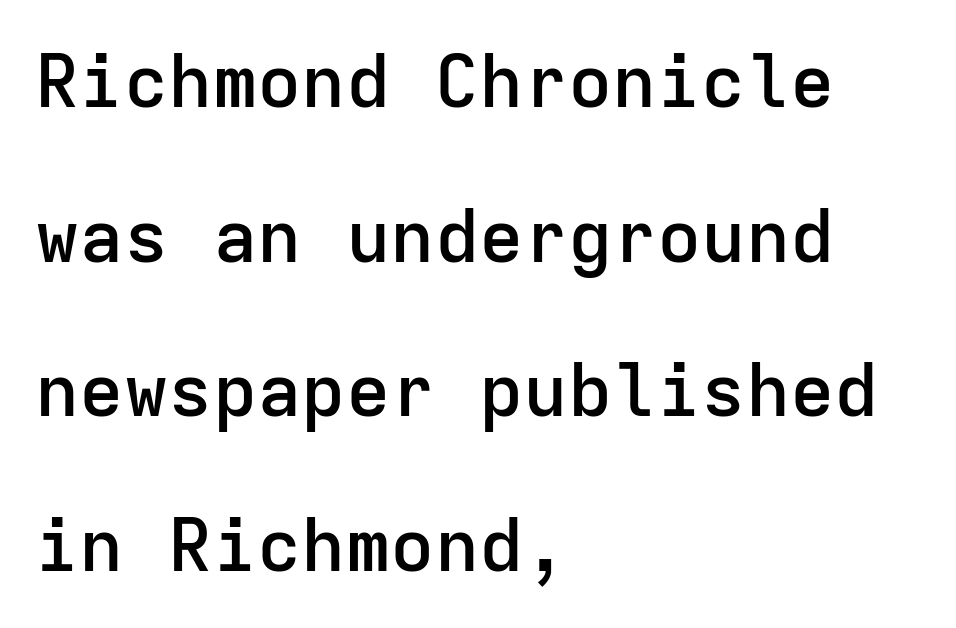
Q: Is the text bold? A: Semi-bold.
Q: Is the text italic (slanted)? A: No, it is upright.
Q: Is the typeface a serif or a sans-serif typeface? A: Sans-serif.
Q: Is the text underlined? A: No.
Q: How is the paragraph aligned? A: Left-aligned.
Q: Is the spacing between letters normal or unusually wide? A: Normal.
Q: Is the spacing between lines tight, normal or loose? A: Loose.
Q: Width (condensed, normal, or wide)? A: Normal.
Q: Stroke contrast? A: Low.
Q: x-height? A: Medium.
Q: Monospaced? A: Yes.
